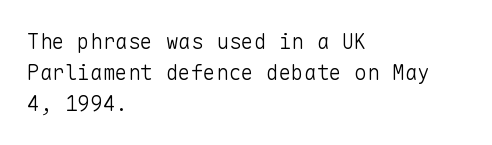
Q: Is the text bold? A: No.
Q: Is the text italic (slanted)? A: No, it is upright.
Q: Is the text underlined? A: No.
Q: How is the paragraph aligned? A: Left-aligned.
Q: Is the spacing between letters normal or unusually wide? A: Normal.
Q: Is the spacing between lines tight, normal or loose? A: Normal.
